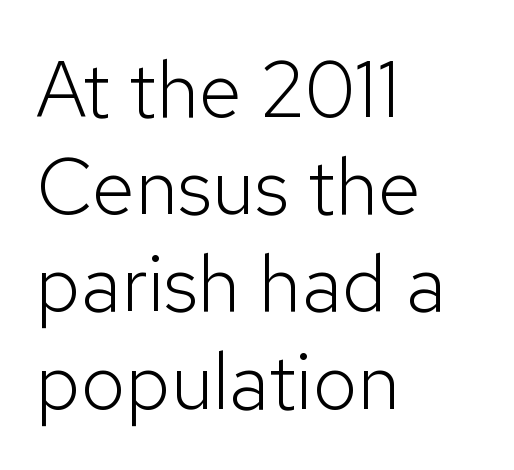
{"serif": "no", "italic": "no", "bold": "no", "weight": "light", "width": "normal", "stroke_contrast": "low", "x_height": "medium", "monospaced": "no", "underline": "no", "align": "left", "line_spacing_ratio": 1.23, "letter_spacing": "normal", "letter_spacing_em": 0.0, "glyph_px": 79}
